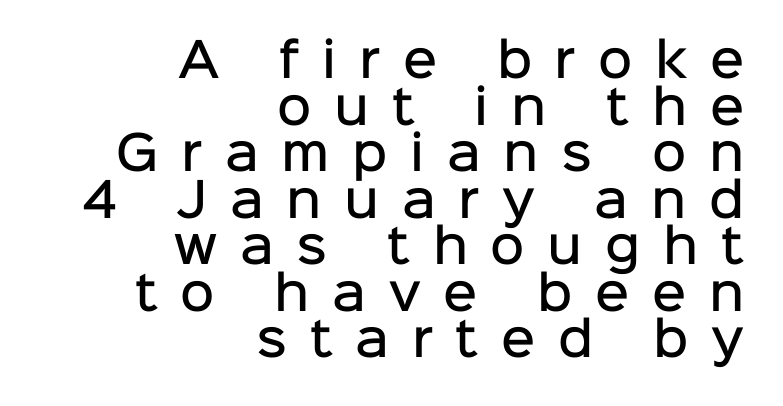
Q: Is the text bold? A: Semi-bold.
Q: Is the text italic (slanted)? A: No, it is upright.
Q: Is the typeface a serif or a sans-serif typeface? A: Sans-serif.
Q: Is the text underlined? A: No.
Q: How is the paragraph aligned? A: Right-aligned.
Q: Is the spacing between letters normal or unusually wide? A: Unusually wide.
Q: Is the spacing between lines tight, normal or loose? A: Tight.
Q: Width (condensed, normal, or wide)? A: Normal.
Q: Stroke contrast? A: Low.
Q: x-height? A: Medium.
Q: Monospaced? A: No.
